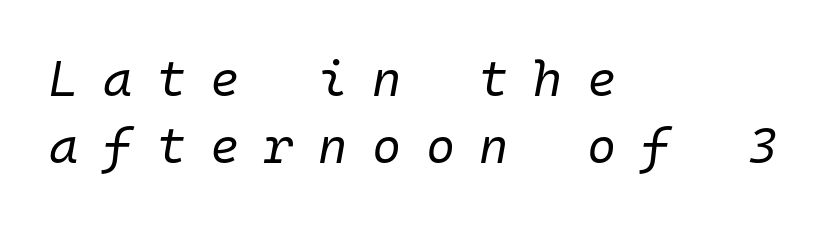
Q: Is the text bold? A: No.
Q: Is the text italic (slanted)? A: Yes, it leans right by about 10 degrees.
Q: Is the text underlined? A: No.
Q: How is the paragraph aligned? A: Left-aligned.
Q: Is the spacing between letters normal or unusually wide? A: Unusually wide.
Q: Is the spacing between lines tight, normal or loose? A: Normal.
Q: Width (condensed, normal, or wide)? A: Normal.
Q: Stroke contrast? A: Low.
Q: x-height? A: Medium.
Q: Monospaced? A: Yes.
